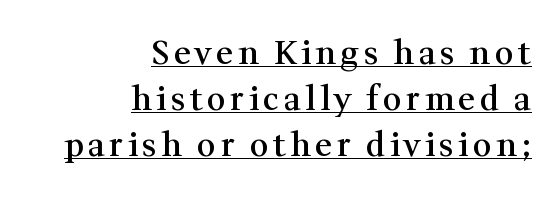
Q: Is the text bold? A: Semi-bold.
Q: Is the text italic (slanted)? A: No, it is upright.
Q: Is the typeface a serif or a sans-serif typeface? A: Serif.
Q: Is the text underlined? A: Yes.
Q: How is the paragraph aligned? A: Right-aligned.
Q: Is the spacing between lines tight, normal or loose? A: Normal.
Q: Width (condensed, normal, or wide)? A: Normal.
Q: Stroke contrast? A: Medium.
Q: x-height? A: Medium.
Q: Monospaced? A: No.
